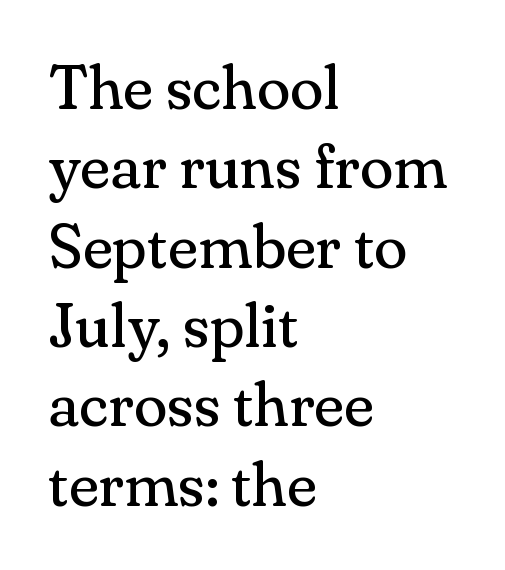
The image shows 62 px regular-weight serif type, upright; set left-aligned, normal line spacing (1.28x), normal letter spacing, not underlined; medium stroke contrast and a small x-height.
